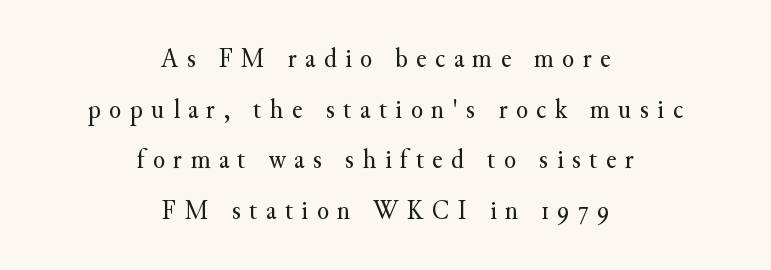
Ink coverage per letter is moderate at most. Short and long lines alike share a common midpoint. Look at the tracking — it's clearly loosened, letters drifting apart. A typesetter would call this proportional, since set widths differ per character.
